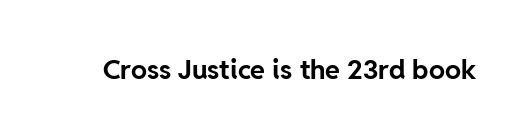
What stands out about the letter spacing? Nothing — it is the standard amount. No italicization has been applied; the sample stays upright. The gap between lines stays unmarked. Thick stems and heavy bowls — unmistakably bold.
